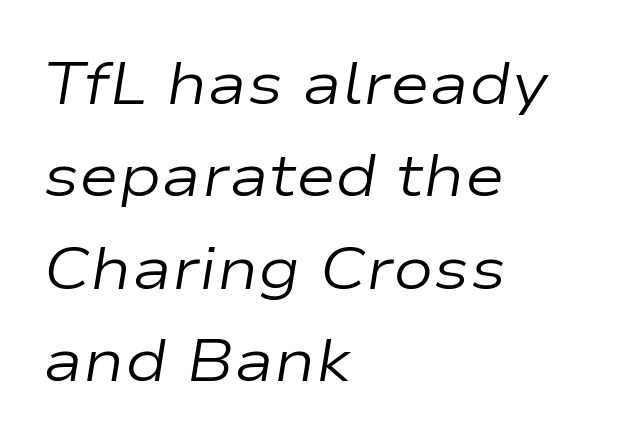
Q: Is the text bold? A: No.
Q: Is the text italic (slanted)? A: Yes, it leans right by about 9 degrees.
Q: Is the text underlined? A: No.
Q: How is the paragraph aligned? A: Left-aligned.
Q: Is the spacing between letters normal or unusually wide? A: Normal.
Q: Is the spacing between lines tight, normal or loose? A: Normal.
Q: Width (condensed, normal, or wide)? A: Wide.
Q: Stroke contrast? A: Low.
Q: x-height? A: Medium.
Q: Monospaced? A: No.
